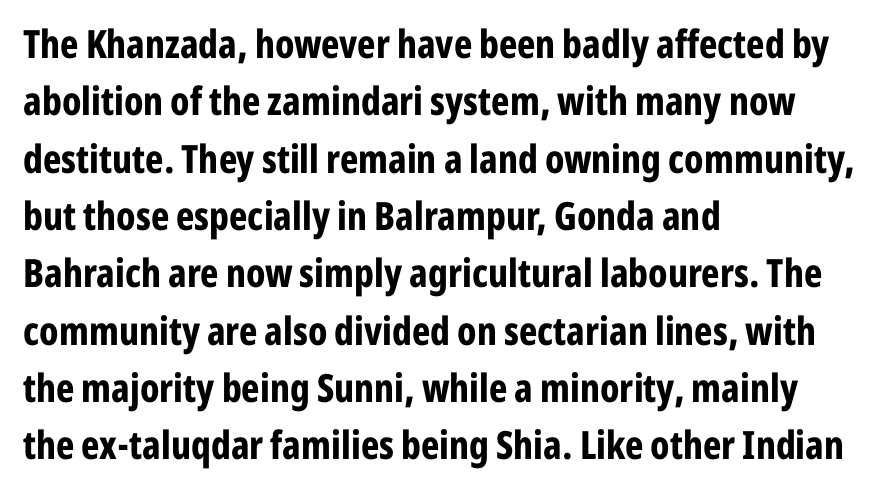
Q: Is the text bold? A: Yes.
Q: Is the text italic (slanted)? A: No, it is upright.
Q: Is the typeface a serif or a sans-serif typeface? A: Sans-serif.
Q: Is the text underlined? A: No.
Q: How is the paragraph aligned? A: Left-aligned.
Q: Is the spacing between letters normal or unusually wide? A: Normal.
Q: Is the spacing between lines tight, normal or loose? A: Normal.
Q: Width (condensed, normal, or wide)? A: Condensed.
Q: Stroke contrast? A: Low.
Q: x-height? A: Medium.
Q: Monospaced? A: No.
